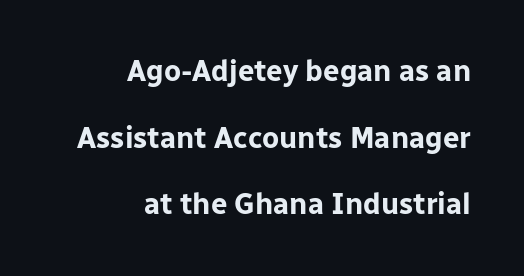
{"serif": "no", "italic": "no", "bold": "yes", "weight": "bold", "width": "normal", "stroke_contrast": "low", "x_height": "medium", "monospaced": "no", "underline": "no", "align": "right", "line_spacing": "loose", "line_spacing_ratio": 2.3, "letter_spacing": "normal", "letter_spacing_em": 0.0, "glyph_px": 29}
